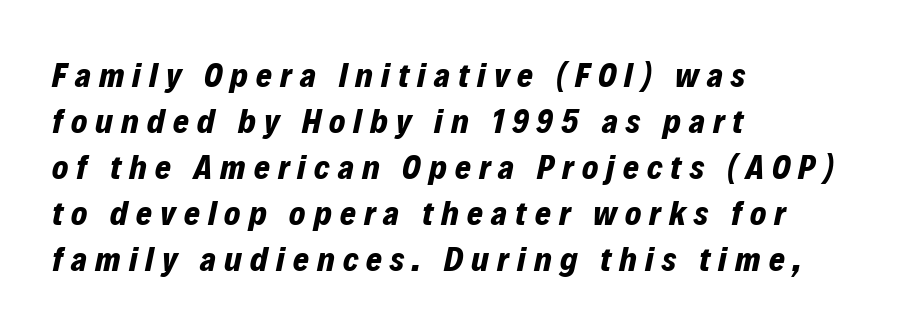
Rule under the text: the space is simply empty. You could not count columns in this text — the font is proportionally spaced. Is the letter spacing exaggerated? Yes — the characters are pushed far apart. Set as a true bold cut, around the 700 mark. Left-aligned paragraph, ragged on the right.
